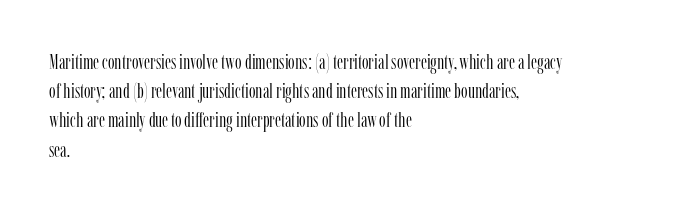
The image shows 21 px text type, upright; set left-aligned, normal line spacing (1.39x), normal letter spacing, not underlined.
